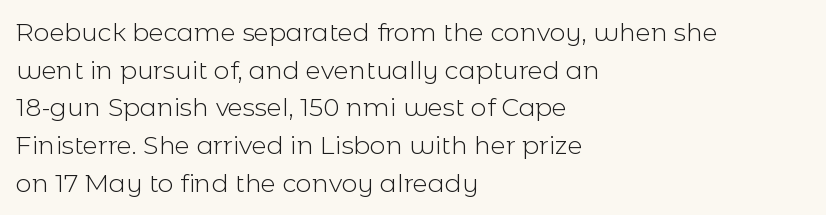
The image shows 25 px text type, upright; set left-aligned, normal line spacing (1.51x), normal letter spacing, not underlined.
